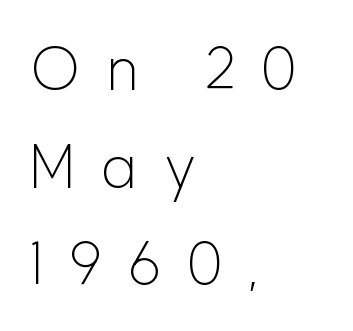
Q: Is the text bold? A: No.
Q: Is the text italic (slanted)? A: No, it is upright.
Q: Is the typeface a serif or a sans-serif typeface? A: Sans-serif.
Q: Is the text underlined? A: No.
Q: How is the paragraph aligned? A: Left-aligned.
Q: Is the spacing between letters normal or unusually wide? A: Unusually wide.
Q: Is the spacing between lines tight, normal or loose? A: Normal.
Q: Width (condensed, normal, or wide)? A: Normal.
Q: Stroke contrast? A: Low.
Q: x-height? A: Medium.
Q: Monospaced? A: No.
